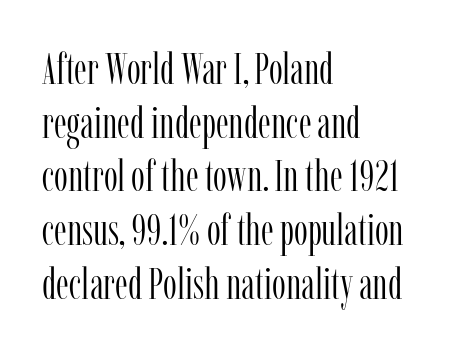
Typeset ragged right — the left edge is the straight one. This is roman type, the default non-slanted kind. Is the letter spacing exaggerated? No — it looks like the ordinary default. Proportional: the letters do not fall into vertical columns. Rule under the text: the space is simply empty.
